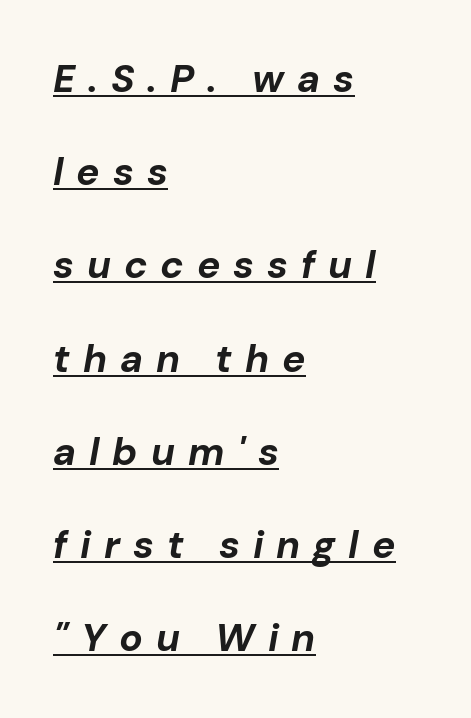
{"italic": "yes", "lean": "right", "slant_degrees": 10, "bold": "yes", "weight": "bold", "width": "normal", "stroke_contrast": "low", "x_height": "medium", "monospaced": "no", "underline": "yes", "align": "left", "line_spacing": "loose", "line_spacing_ratio": 2.39, "letter_spacing": "wide", "letter_spacing_em": 0.33, "glyph_px": 39}
